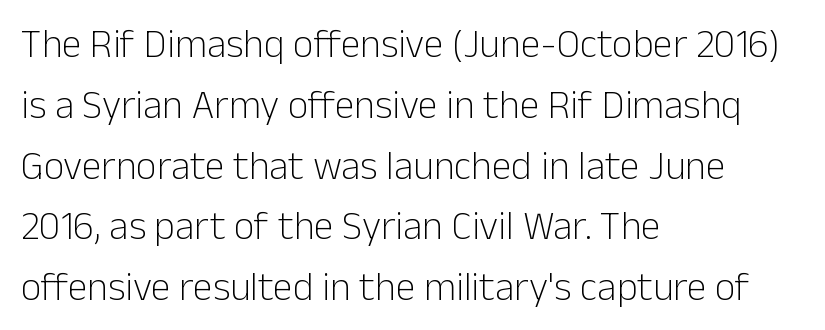
{"serif": "no", "italic": "no", "bold": "no", "weight": "light", "width": "normal", "stroke_contrast": "low", "x_height": "medium", "monospaced": "no", "underline": "no", "align": "left", "line_spacing": "normal", "line_spacing_ratio": 1.52, "letter_spacing": "normal", "letter_spacing_em": 0.0, "glyph_px": 40}
